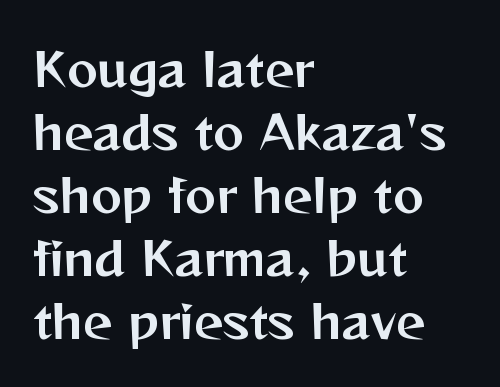
{"serif": "no", "italic": "no", "width": "normal", "stroke_contrast": "medium", "x_height": "medium", "monospaced": "no", "underline": "no", "align": "left", "line_spacing": "normal", "line_spacing_ratio": 1.37, "letter_spacing": "normal", "letter_spacing_em": 0.0, "glyph_px": 46}
